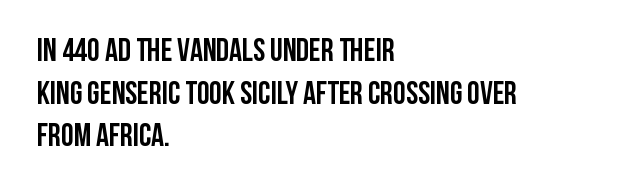
Is the block centered? No — it sits flush against the left margin. Posture: vertical. Lines of text with bare space underneath. To sum up the face: it is a sans, with no serifs. Nobody touched the tracking dial on this one. Regular leading.
